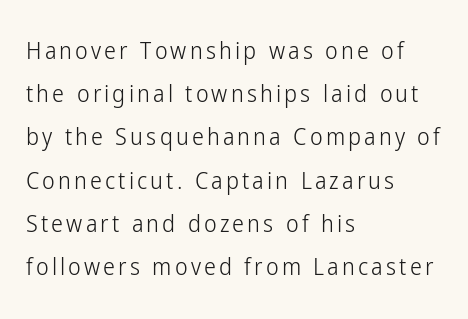
The image shows 24 px text type, upright; set left-aligned, line spacing 1.8x, not underlined.
